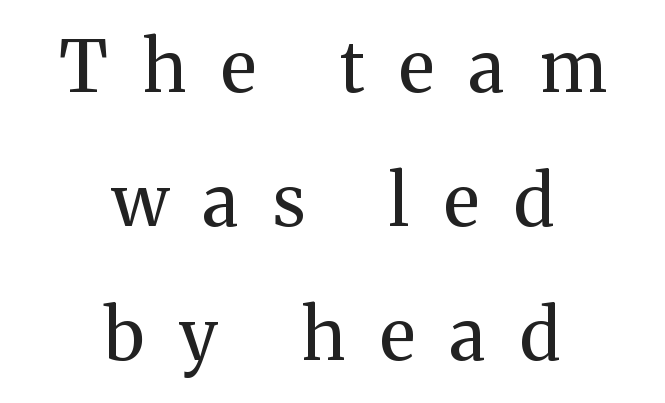
Q: Is the text bold? A: No.
Q: Is the text italic (slanted)? A: No, it is upright.
Q: Is the typeface a serif or a sans-serif typeface? A: Serif.
Q: Is the text underlined? A: No.
Q: How is the paragraph aligned? A: Centered.
Q: Is the spacing between letters normal or unusually wide? A: Unusually wide.
Q: Width (condensed, normal, or wide)? A: Normal.
Q: Stroke contrast? A: Medium.
Q: x-height? A: Medium.
Q: Monospaced? A: No.
